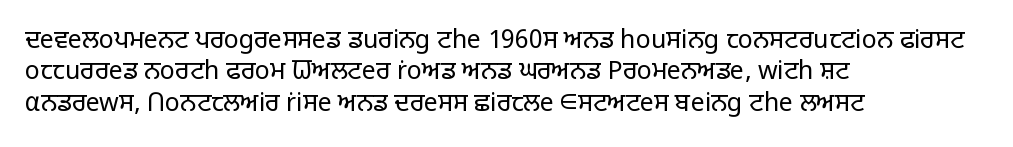
The image shows 25 px text type, upright; set left-aligned, normal line spacing (1.26x), normal letter spacing, not underlined.
